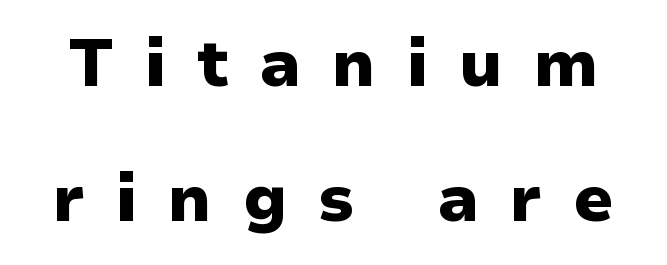
Q: Is the text bold? A: Yes.
Q: Is the text italic (slanted)? A: No, it is upright.
Q: Is the typeface a serif or a sans-serif typeface? A: Sans-serif.
Q: Is the text underlined? A: No.
Q: Is the spacing between letters normal or unusually wide? A: Unusually wide.
Q: Is the spacing between lines tight, normal or loose? A: Loose.
Q: Width (condensed, normal, or wide)? A: Normal.
Q: Stroke contrast? A: Low.
Q: x-height? A: Medium.
Q: Monospaced? A: No.
